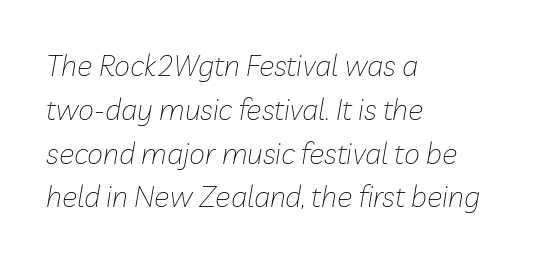
{"italic": "yes", "lean": "right", "slant_degrees": 10, "bold": "no", "weight": "thin", "width": "normal", "stroke_contrast": "low", "x_height": "medium", "monospaced": "no", "underline": "no", "align": "left", "line_spacing": "normal", "line_spacing_ratio": 1.51, "letter_spacing": "normal", "letter_spacing_em": 0.0, "glyph_px": 29}
